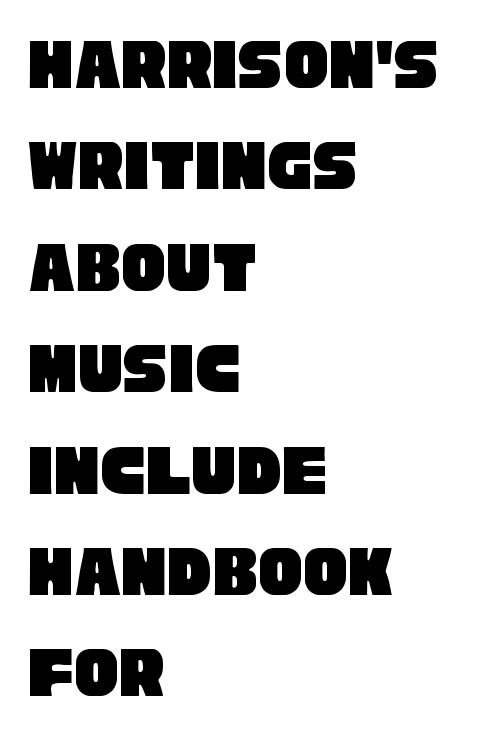
Q: Is the typeface a serif or a sans-serif typeface? A: Sans-serif.
Q: Is the text underlined? A: No.
Q: How is the paragraph aligned? A: Left-aligned.
Q: Is the spacing between letters normal or unusually wide? A: Normal.
Q: Is the spacing between lines tight, normal or loose? A: Normal.
Q: Width (condensed, normal, or wide)? A: Condensed.
Q: Stroke contrast? A: Low.
Q: x-height? A: Large.
Q: Monospaced? A: No.
